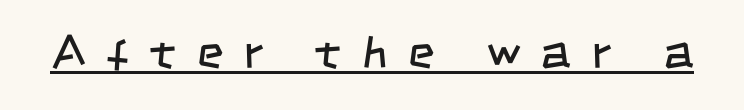
Q: Is the text bold? A: No.
Q: Is the typeface a serif or a sans-serif typeface? A: Sans-serif.
Q: Is the text underlined? A: Yes.
Q: Is the spacing between letters normal or unusually wide? A: Unusually wide.
Q: Width (condensed, normal, or wide)? A: Condensed.
Q: Stroke contrast? A: Low.
Q: x-height? A: Large.
Q: Monospaced? A: No.
